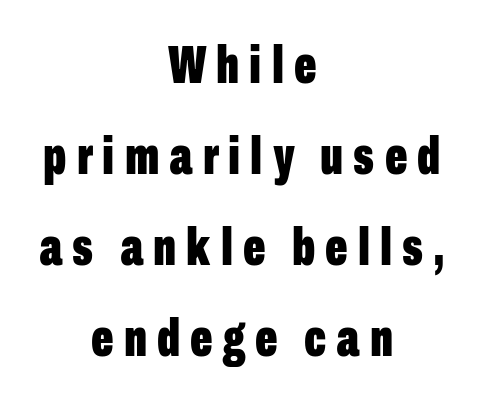
The image shows 53 px bold, condensed sans-serif type, upright; set centered, line spacing 1.72x, not underlined; low stroke contrast and a medium x-height.
